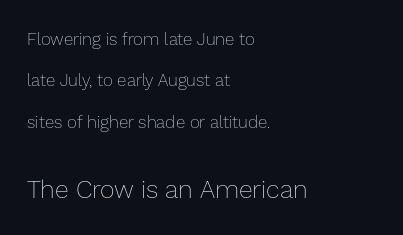
If you drew a line through each stem, it would be perfectly vertical. A light-to-regular cut is what we see here. The rag falls on the right side of this text block. Short note: letters normally spaced. Lines of text with bare space underneath. The passage shown stacks its lines with a broad gap.
